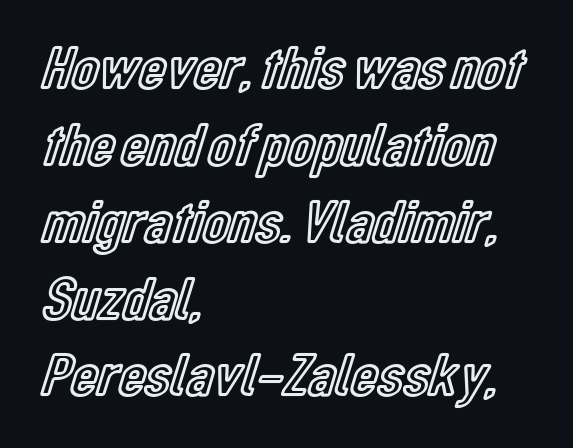
Q: Is the text italic (slanted)? A: Yes.
Q: Is the text underlined? A: No.
Q: How is the paragraph aligned? A: Left-aligned.
Q: Is the spacing between letters normal or unusually wide? A: Normal.
Q: Is the spacing between lines tight, normal or loose? A: Normal.
Q: Width (condensed, normal, or wide)? A: Condensed.
Q: x-height? A: Medium.
Q: Monospaced? A: No.
